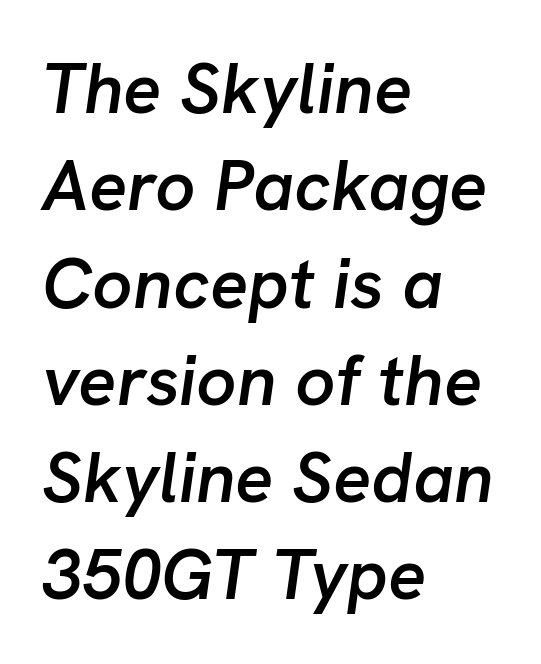
Look at the tracking — it's just the regular setting, nothing added. The typesetter chose a ragged-right arrangement here. The sample has been set in demibold, a notch under bold. Quick note: underline off. The lines sit at an ordinary, default distance from one another.
